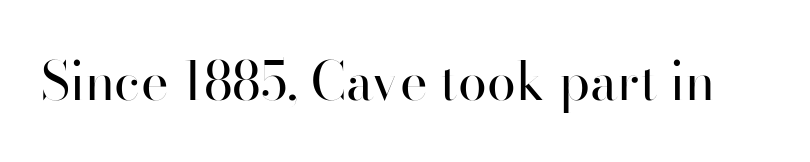
The image shows 52 px regular-weight sans-serif type, upright; set normal letter spacing, not underlined; high stroke contrast and a small x-height.
